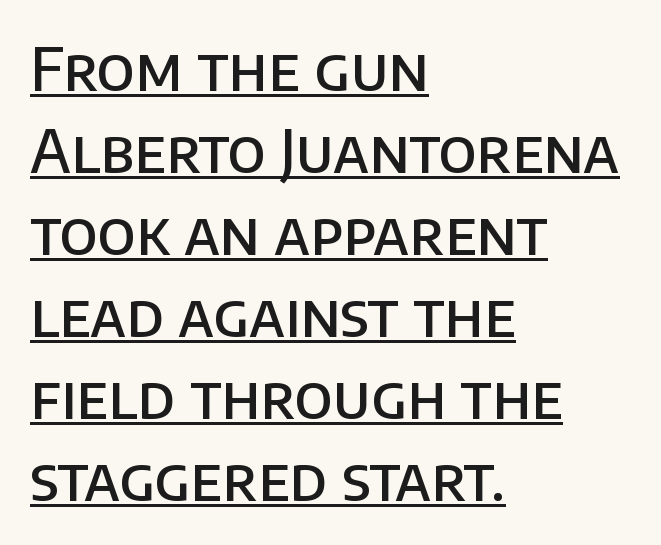
Q: Is the text bold? A: Semi-bold.
Q: Is the text italic (slanted)? A: No, it is upright.
Q: Is the typeface a serif or a sans-serif typeface? A: Sans-serif.
Q: Is the text underlined? A: Yes.
Q: How is the paragraph aligned? A: Left-aligned.
Q: Is the spacing between letters normal or unusually wide? A: Normal.
Q: Is the spacing between lines tight, normal or loose? A: Normal.
Q: Width (condensed, normal, or wide)? A: Normal.
Q: Stroke contrast? A: Low.
Q: x-height? A: Large.
Q: Monospaced? A: No.
